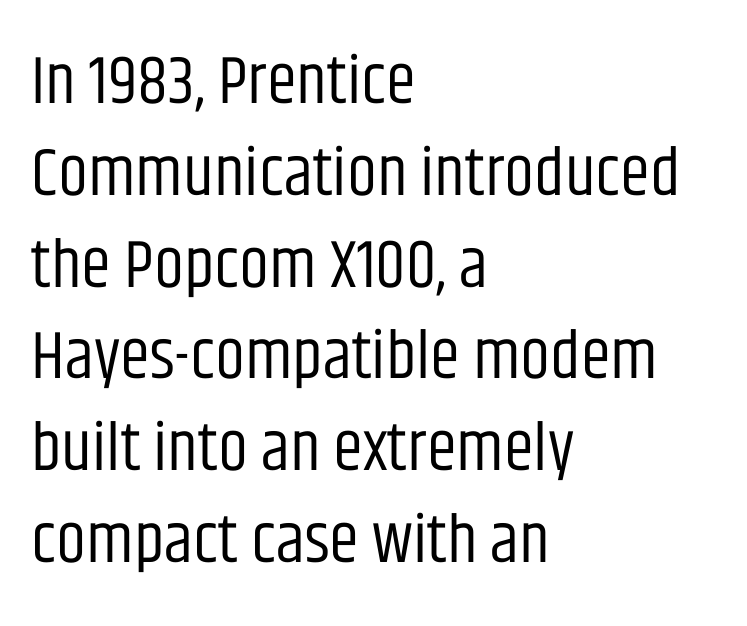
The image shows 68 px regular-weight, condensed sans-serif type, upright; set left-aligned, normal line spacing (1.35x), normal letter spacing, not underlined; low stroke contrast and a large x-height.
